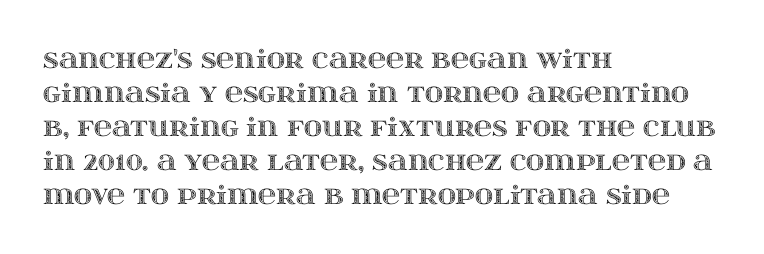
These lines were composed using upright roman letters. Line beginnings align vertically; line endings do not. Quick note: underline off. Nobody touched the tracking dial on this one. Leading matches the norm, producing a regular column.
